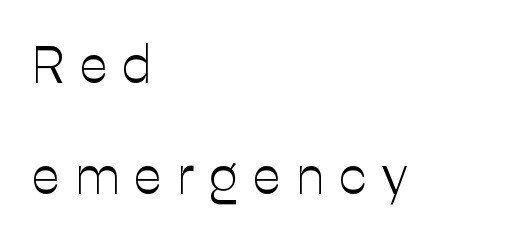
{"serif": "no", "italic": "no", "bold": "no", "weight": "light", "width": "normal", "stroke_contrast": "low", "x_height": "medium", "monospaced": "no", "underline": "no", "align": "left", "line_spacing": "loose", "line_spacing_ratio": 2.14, "letter_spacing": "wide", "letter_spacing_em": 0.29, "glyph_px": 52}
